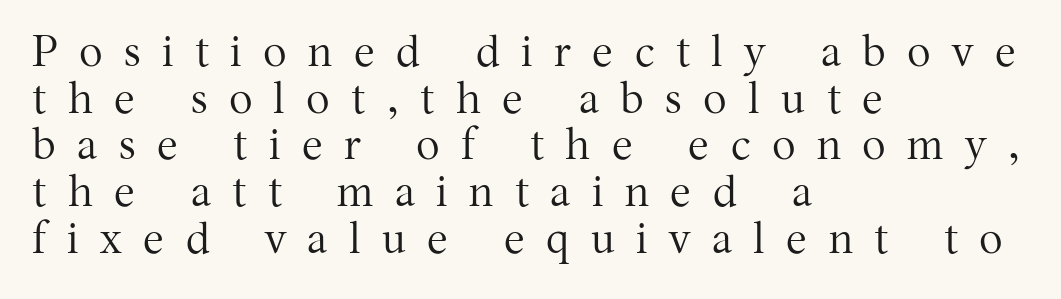
{"serif": "yes", "italic": "no", "bold": "no", "weight": "regular", "width": "normal", "stroke_contrast": "medium", "x_height": "medium", "monospaced": "no", "underline": "no", "align": "left", "line_spacing": "tight", "line_spacing_ratio": 1.06, "letter_spacing": "wide", "letter_spacing_em": 0.49, "glyph_px": 44}
